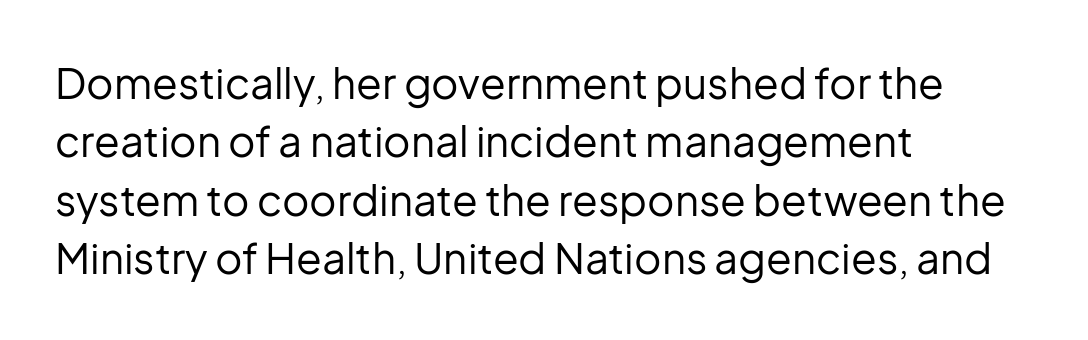
Q: Is the text bold? A: No.
Q: Is the text italic (slanted)? A: No, it is upright.
Q: Is the typeface a serif or a sans-serif typeface? A: Sans-serif.
Q: Is the text underlined? A: No.
Q: How is the paragraph aligned? A: Left-aligned.
Q: Is the spacing between letters normal or unusually wide? A: Normal.
Q: Is the spacing between lines tight, normal or loose? A: Normal.
Q: Width (condensed, normal, or wide)? A: Normal.
Q: Stroke contrast? A: Low.
Q: x-height? A: Medium.
Q: Monospaced? A: No.
